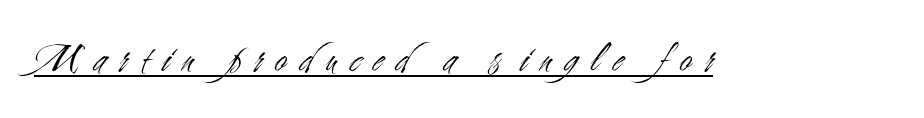
The image shows 42 px light, condensed sans-serif type; set unusually wide letter spacing (+0.33 em), underlined; medium stroke contrast and a small x-height.
